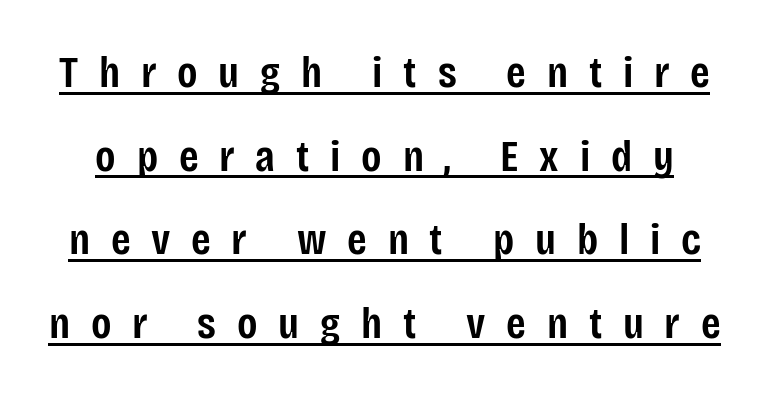
Q: Is the text bold? A: Semi-bold.
Q: Is the text italic (slanted)? A: No, it is upright.
Q: Is the typeface a serif or a sans-serif typeface? A: Sans-serif.
Q: Is the text underlined? A: Yes.
Q: Is the spacing between letters normal or unusually wide? A: Unusually wide.
Q: Width (condensed, normal, or wide)? A: Condensed.
Q: Stroke contrast? A: Low.
Q: x-height? A: Large.
Q: Monospaced? A: No.
